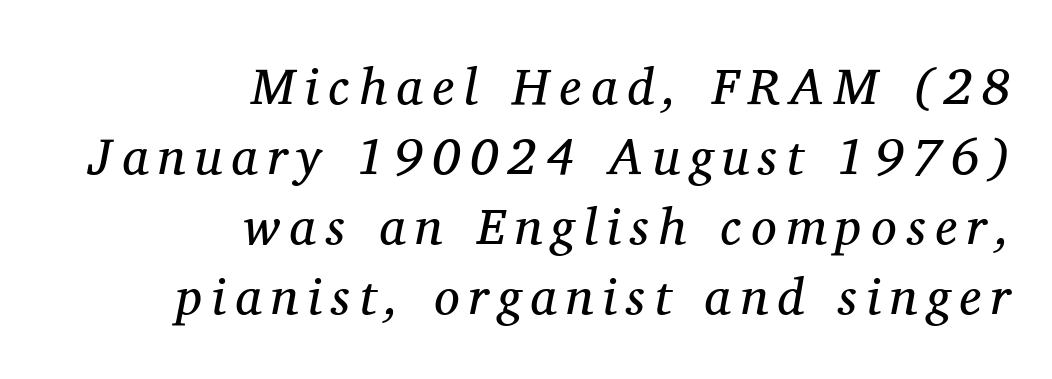
{"serif": "yes", "italic": "yes", "lean": "right", "slant_degrees": 11, "bold": "no", "weight": "regular", "width": "normal", "stroke_contrast": "medium", "x_height": "medium", "monospaced": "no", "underline": "no", "align": "right", "line_spacing": "normal", "line_spacing_ratio": 1.37, "glyph_px": 51}
